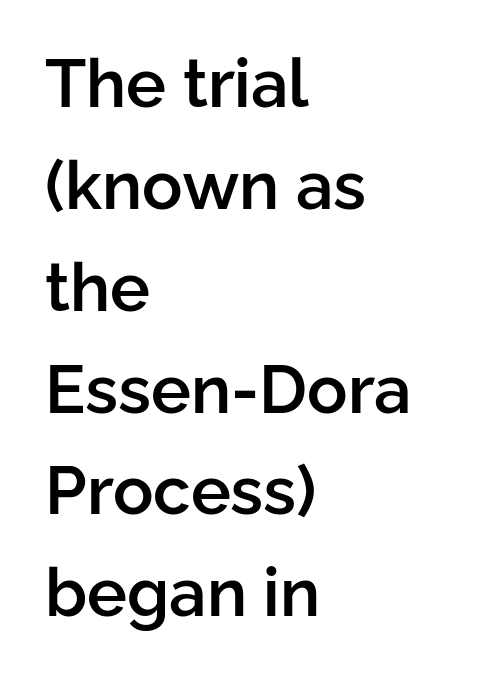
Q: Is the text bold? A: Semi-bold.
Q: Is the text italic (slanted)? A: No, it is upright.
Q: Is the typeface a serif or a sans-serif typeface? A: Sans-serif.
Q: Is the text underlined? A: No.
Q: How is the paragraph aligned? A: Left-aligned.
Q: Is the spacing between letters normal or unusually wide? A: Normal.
Q: Is the spacing between lines tight, normal or loose? A: Normal.
Q: Width (condensed, normal, or wide)? A: Normal.
Q: Stroke contrast? A: Low.
Q: x-height? A: Medium.
Q: Monospaced? A: No.
